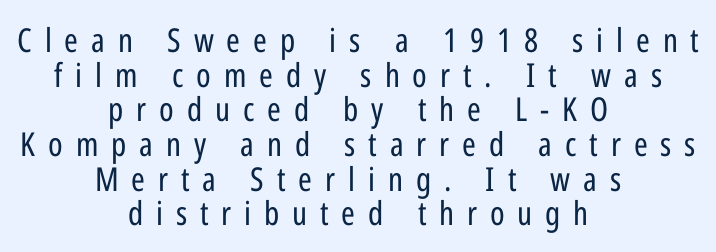
The image shows 33 px regular-weight, condensed sans-serif type, upright; set centered, tight line spacing (1.05x), unusually wide letter spacing (+0.39 em), not underlined; low stroke contrast and a medium x-height.
